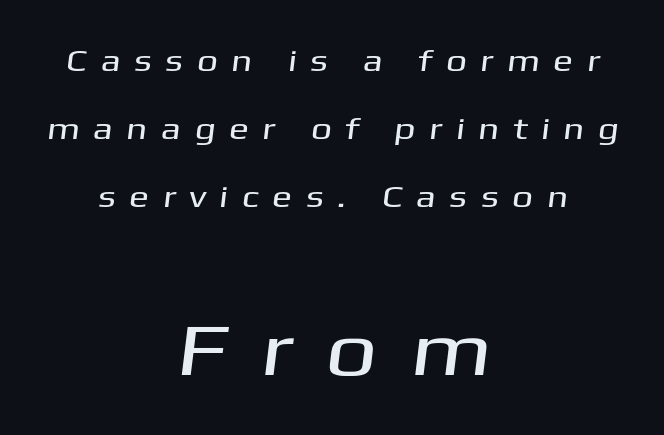
{"serif": "no", "width": "wide", "stroke_contrast": "medium", "x_height": "medium", "monospaced": "no", "underline": "no", "align": "center", "line_spacing": "loose", "line_spacing_ratio": 2.27, "letter_spacing": "wide", "letter_spacing_em": 0.44, "larger_block": "second", "size_ratio": 2.47, "glyph_px": 74}
